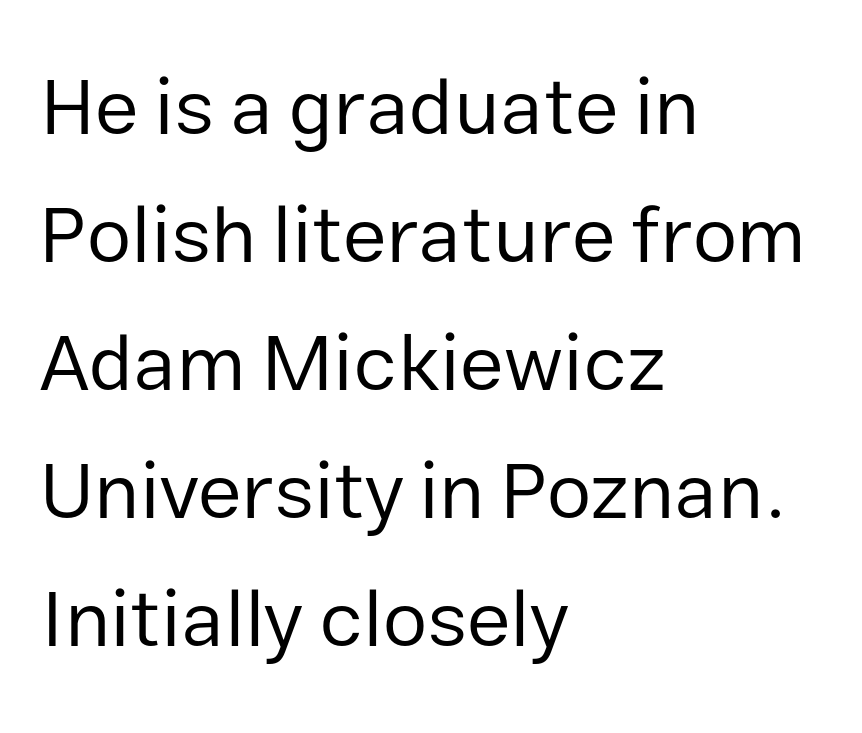
Q: Is the text bold? A: No.
Q: Is the text italic (slanted)? A: No, it is upright.
Q: Is the typeface a serif or a sans-serif typeface? A: Sans-serif.
Q: Is the text underlined? A: No.
Q: How is the paragraph aligned? A: Left-aligned.
Q: Is the spacing between letters normal or unusually wide? A: Normal.
Q: Is the spacing between lines tight, normal or loose? A: Normal.
Q: Width (condensed, normal, or wide)? A: Normal.
Q: Stroke contrast? A: Low.
Q: x-height? A: Medium.
Q: Monospaced? A: No.
